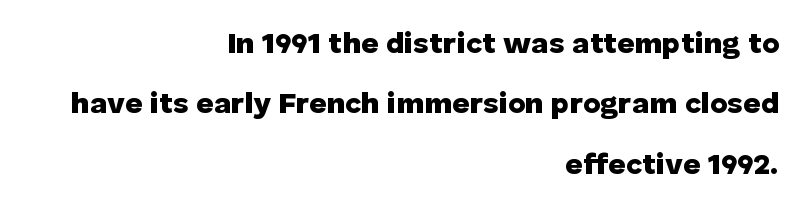
Here the designer chose a conventional face with non-uniform glyph widths. This sample uses plain, unmodified letter spacing. Stroke thickness is high; the sample reads as a true bold. The lettering holds an erect, upright posture throughout.
